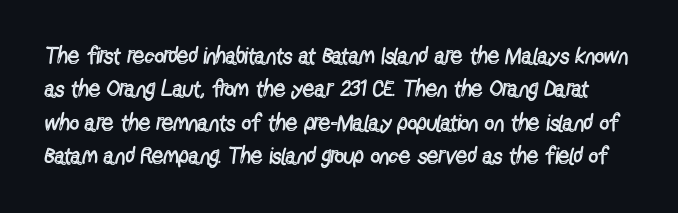
Q: Is the text bold? A: No.
Q: Is the text underlined? A: No.
Q: Is the spacing between letters normal or unusually wide? A: Normal.
Q: Is the spacing between lines tight, normal or loose? A: Normal.
